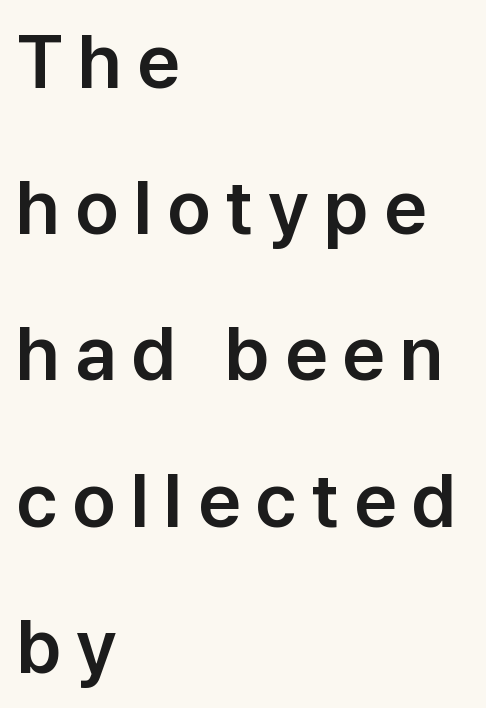
Q: Is the text italic (slanted)? A: No, it is upright.
Q: Is the typeface a serif or a sans-serif typeface? A: Sans-serif.
Q: Is the text underlined? A: No.
Q: How is the paragraph aligned? A: Left-aligned.
Q: Is the spacing between letters normal or unusually wide? A: Unusually wide.
Q: Is the spacing between lines tight, normal or loose? A: Loose.
Q: Width (condensed, normal, or wide)? A: Normal.
Q: Stroke contrast? A: Low.
Q: x-height? A: Medium.
Q: Monospaced? A: No.
